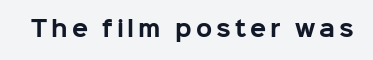
Pretty heavy lettering here — definitely bold. The passage shown is not underscored anywhere. Do the letters lean? They stand straight.
